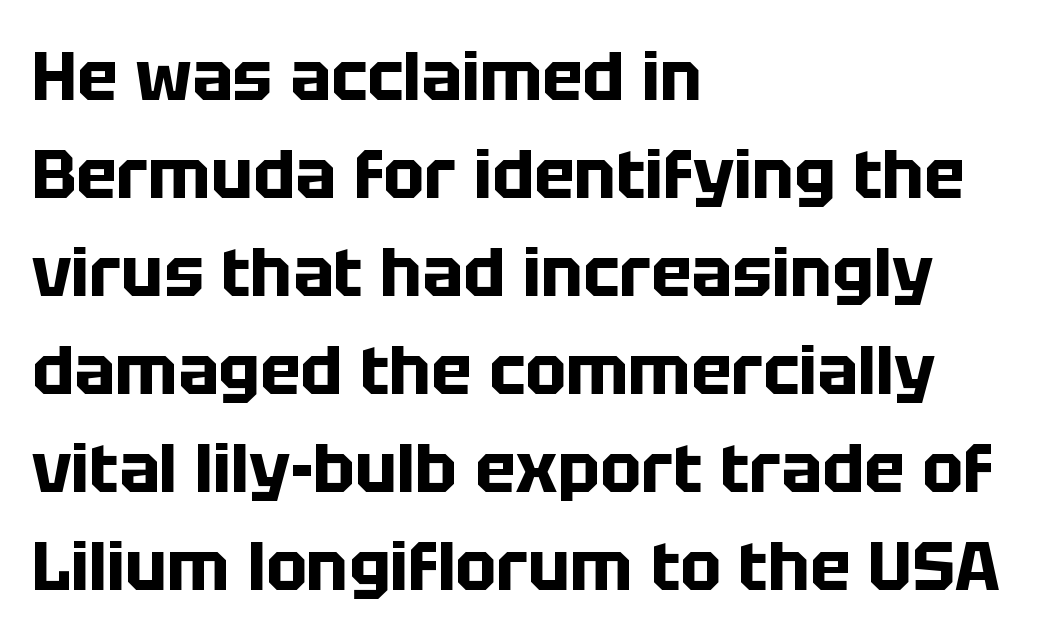
{"serif": "no", "italic": "no", "bold": "yes", "weight": "bold", "width": "normal", "stroke_contrast": "low", "x_height": "large", "monospaced": "no", "underline": "no", "align": "left", "line_spacing": "normal", "line_spacing_ratio": 1.44, "letter_spacing": "normal", "letter_spacing_em": 0.0, "glyph_px": 68}
